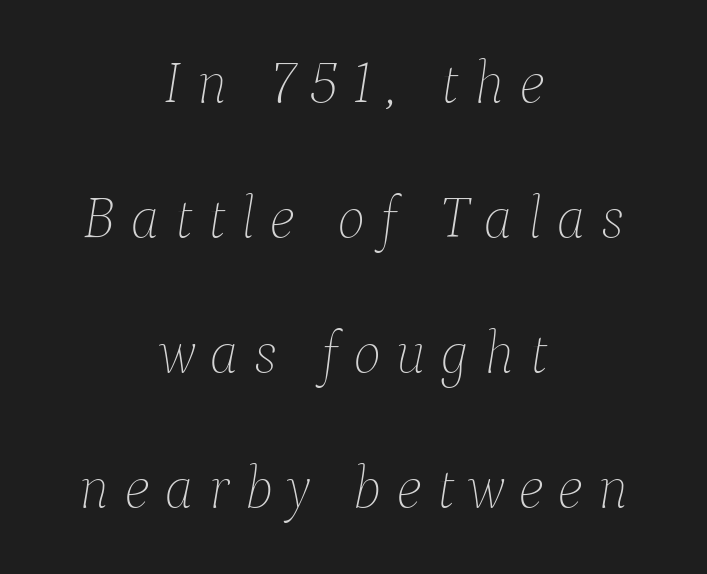
{"italic": "yes", "lean": "right", "slant_degrees": 9, "bold": "no", "weight": "thin", "width": "normal", "stroke_contrast": "low", "x_height": "medium", "monospaced": "no", "underline": "no", "align": "center", "line_spacing": "loose", "line_spacing_ratio": 2.25, "letter_spacing": "wide", "letter_spacing_em": 0.24, "glyph_px": 60}
